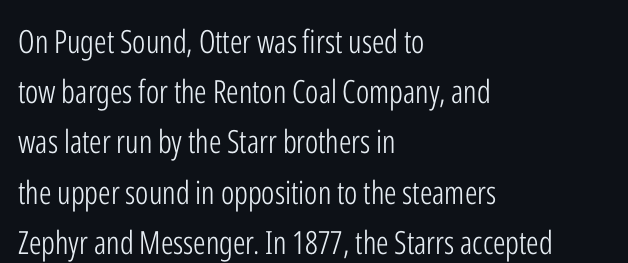
{"serif": "no", "italic": "no", "bold": "no", "weight": "light", "width": "condensed", "stroke_contrast": "low", "x_height": "medium", "monospaced": "no", "underline": "no", "align": "left", "line_spacing": "normal", "line_spacing_ratio": 1.57, "letter_spacing": "normal", "letter_spacing_em": 0.0, "glyph_px": 32}
